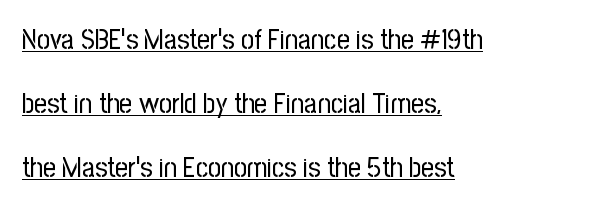
The image shows 28 px regular-weight, condensed sans-serif type, upright; set left-aligned, loose line spacing (2.28x), normal letter spacing, underlined; low stroke contrast and a medium x-height.
